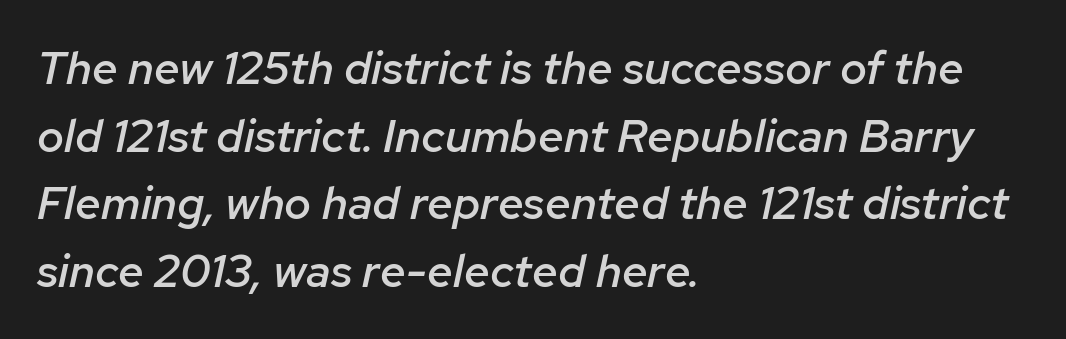
{"italic": "yes", "lean": "right", "slant_degrees": 12, "bold": "semi", "weight": "semibold", "width": "normal", "stroke_contrast": "low", "x_height": "medium", "monospaced": "no", "underline": "no", "align": "left", "line_spacing": "normal", "line_spacing_ratio": 1.47, "letter_spacing": "normal", "letter_spacing_em": 0.0, "glyph_px": 46}
